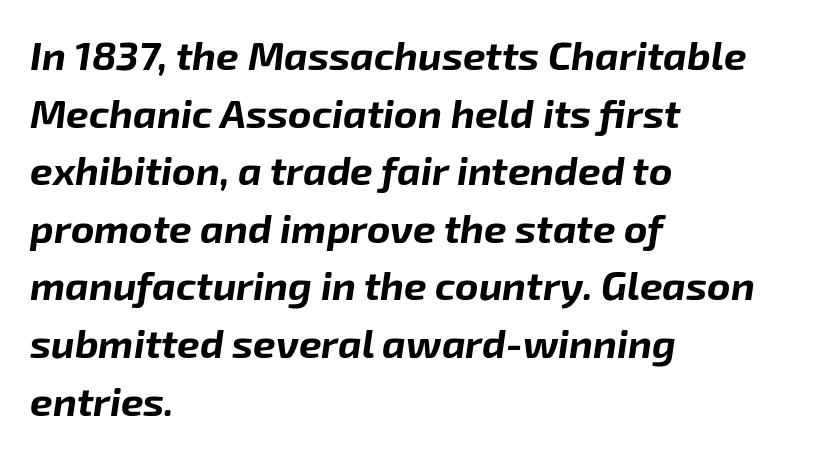
Q: Is the text bold? A: Yes.
Q: Is the text italic (slanted)? A: Yes, it leans right by about 8 degrees.
Q: Is the text underlined? A: No.
Q: How is the paragraph aligned? A: Left-aligned.
Q: Is the spacing between letters normal or unusually wide? A: Normal.
Q: Is the spacing between lines tight, normal or loose? A: Normal.
Q: Width (condensed, normal, or wide)? A: Normal.
Q: Stroke contrast? A: Low.
Q: x-height? A: Medium.
Q: Monospaced? A: No.
